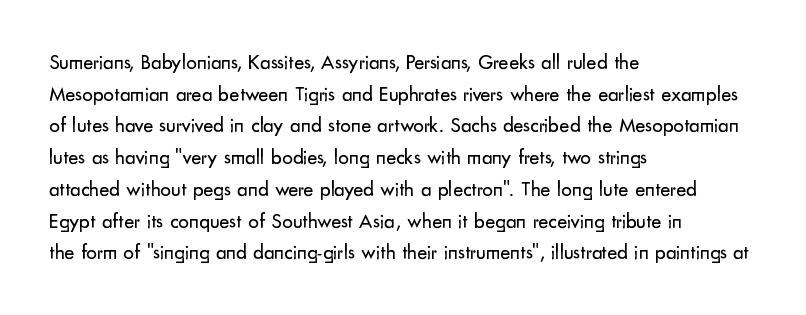
Style check: upright. Leftover space on each line is placed entirely after the last word. The rows are spaced the way most documents space them. The font is comparable to plain body text, perhaps lighter. Honestly, there is no underline to notice here at all. Nobody touched the tracking dial on this one.
